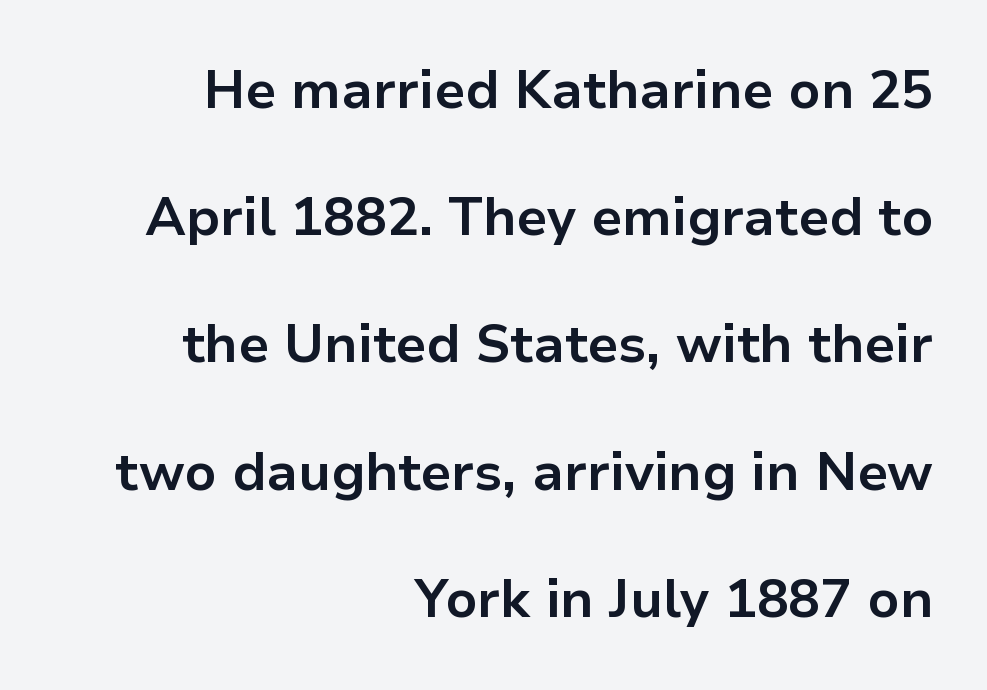
The font family rendered here belongs to the sans-serif group. Spacing verdict: proportional, widths tailored to each character. The sample has been set heavy, in full bold. Ascenders rise straight up at ninety degrees. Caption: multi-line text, flush right, ragged left.
